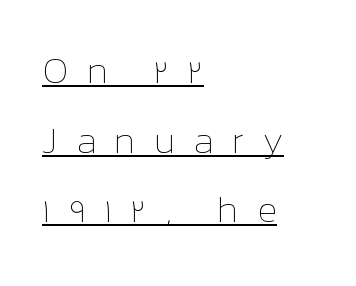
{"italic": "no", "bold": "no", "weight": "thin", "width": "normal", "stroke_contrast": "low", "x_height": "medium", "monospaced": "no", "underline": "yes", "align": "left", "line_spacing_ratio": 1.88, "letter_spacing": "wide", "letter_spacing_em": 0.49, "glyph_px": 37}
